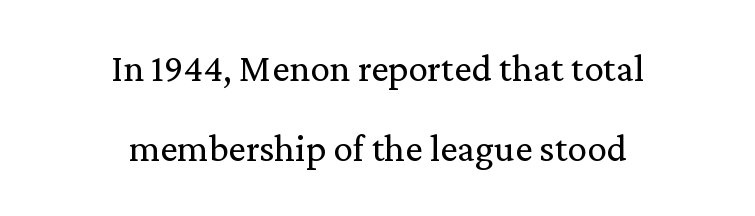
{"serif": "yes", "italic": "no", "bold": "no", "weight": "regular", "width": "normal", "stroke_contrast": "medium", "x_height": "medium", "monospaced": "no", "underline": "no", "align": "center", "line_spacing": "loose", "line_spacing_ratio": 2.04, "letter_spacing": "normal", "letter_spacing_em": 0.0, "glyph_px": 39}
